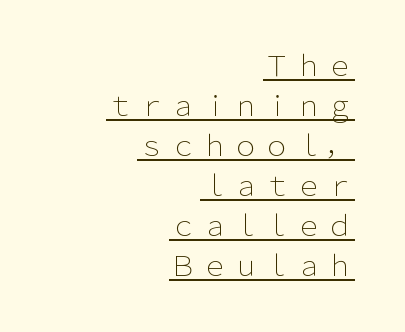
The image shows 28 px light sans-serif type, upright; set right-aligned, normal line spacing (1.43x), underlined; low stroke contrast and a medium x-height.
